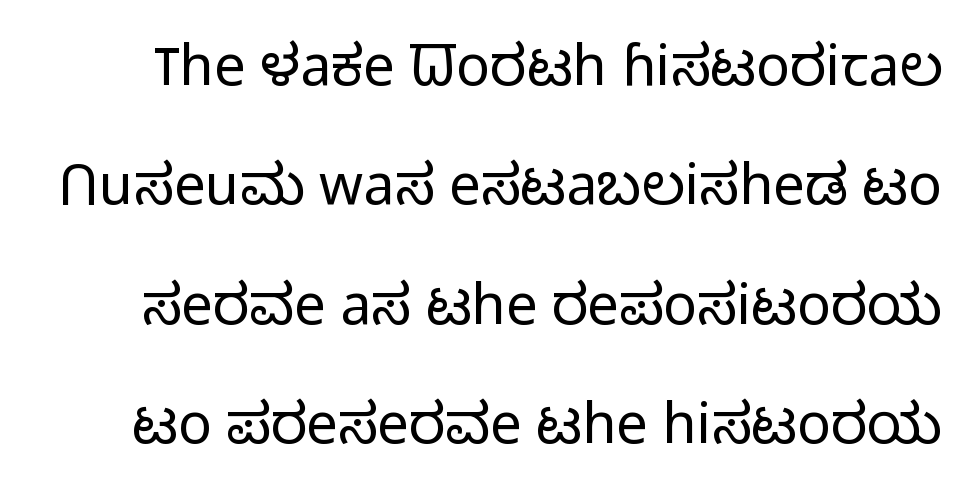
Q: Is the text bold? A: No.
Q: Is the text italic (slanted)? A: No, it is upright.
Q: Is the typeface a serif or a sans-serif typeface? A: Sans-serif.
Q: Is the text underlined? A: No.
Q: Is the spacing between letters normal or unusually wide? A: Normal.
Q: Is the spacing between lines tight, normal or loose? A: Loose.
Q: Width (condensed, normal, or wide)? A: Normal.
Q: Stroke contrast? A: Low.
Q: x-height? A: Medium.
Q: Monospaced? A: No.
